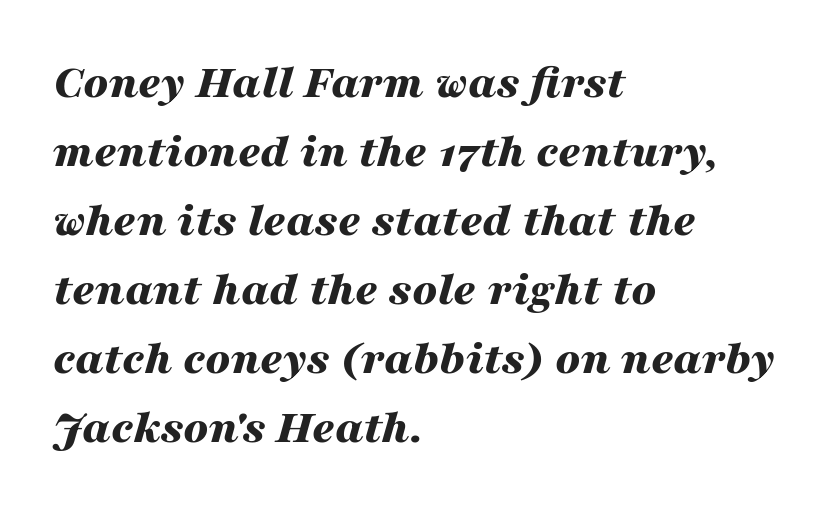
{"italic": "yes", "lean": "right", "slant_degrees": 16, "bold": "yes", "weight": "bold", "width": "wide", "stroke_contrast": "medium", "x_height": "medium", "monospaced": "no", "underline": "no", "align": "left", "line_spacing": "normal", "line_spacing_ratio": 1.41, "letter_spacing": "normal", "letter_spacing_em": 0.0, "glyph_px": 49}
